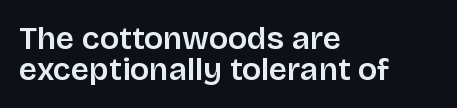
{"serif": "no", "italic": "no", "width": "normal", "stroke_contrast": "low", "x_height": "large", "monospaced": "no", "underline": "no", "align": "left", "line_spacing": "tight", "line_spacing_ratio": 0.96, "letter_spacing": "normal", "letter_spacing_em": 0.0, "glyph_px": 32}
